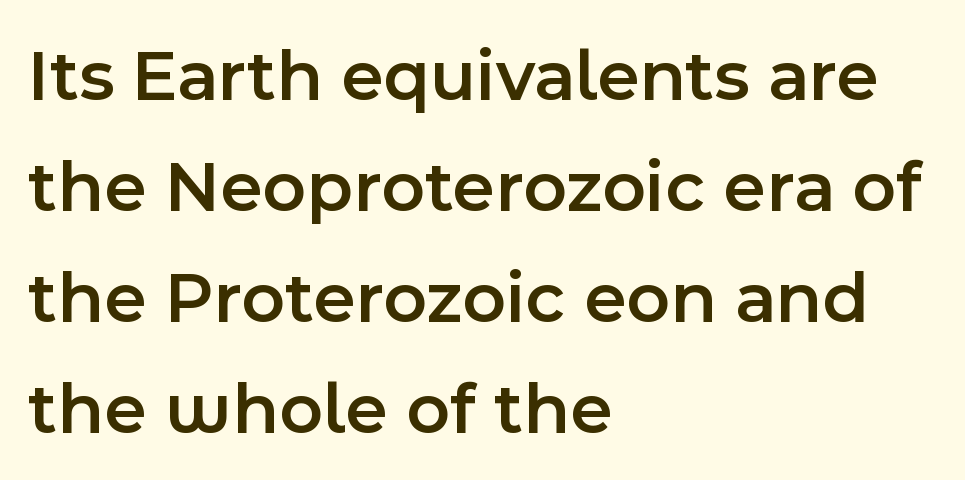
The face used here is proportionally spaced, like ordinary book or web type. Classification — sans serif. Do the letters lean? They stand straight. The line-height multiplier appears to be the usual default. The area under the type is left untouched.
